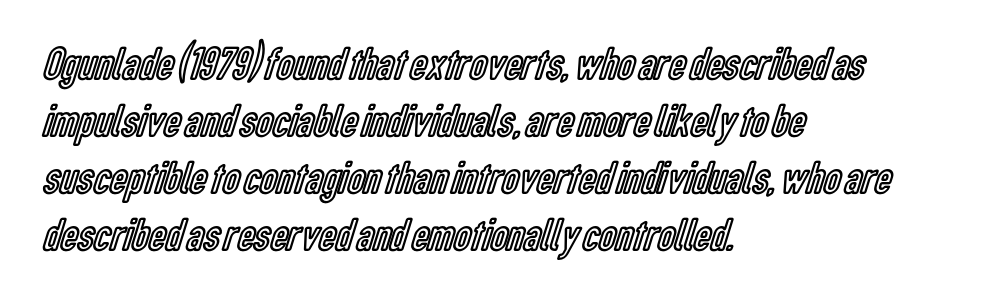
{"width": "condensed", "x_height": "medium", "monospaced": "no", "underline": "no", "align": "left", "line_spacing_ratio": 1.21, "letter_spacing": "normal", "letter_spacing_em": 0.0, "glyph_px": 47}
